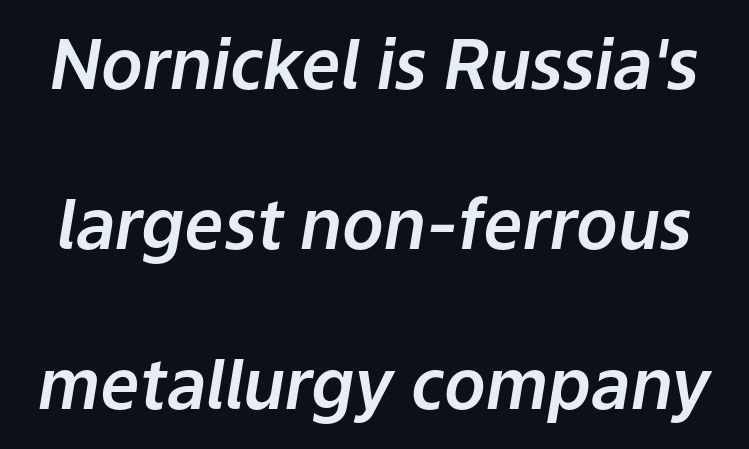
{"italic": "yes", "lean": "right", "slant_degrees": 9, "width": "normal", "stroke_contrast": "low", "x_height": "medium", "monospaced": "no", "underline": "no", "line_spacing": "loose", "line_spacing_ratio": 2.32, "letter_spacing": "normal", "letter_spacing_em": 0.0, "glyph_px": 69}
